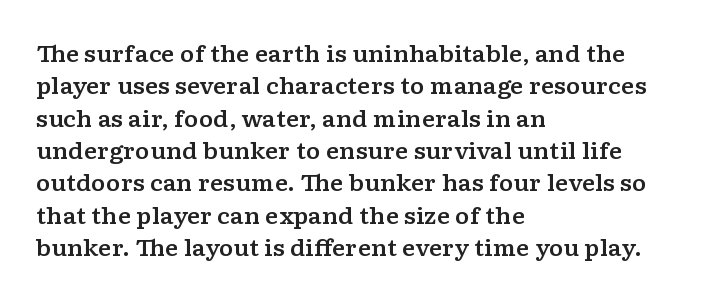
The image shows 22 px text type, upright; set left-aligned, normal line spacing (1.47x), normal letter spacing, not underlined.
